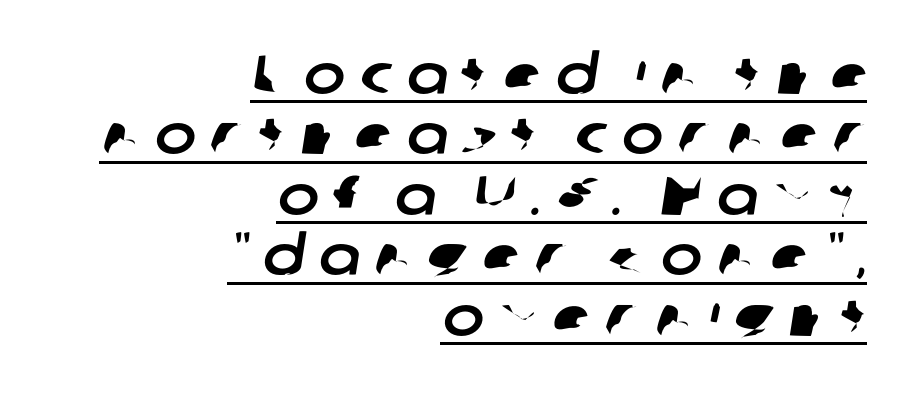
{"serif": "no", "width": "normal", "stroke_contrast": "low", "x_height": "medium", "monospaced": "no", "underline": "yes", "align": "right", "line_spacing": "tight", "line_spacing_ratio": 1.1, "letter_spacing": "wide", "letter_spacing_em": 0.27, "glyph_px": 55}
